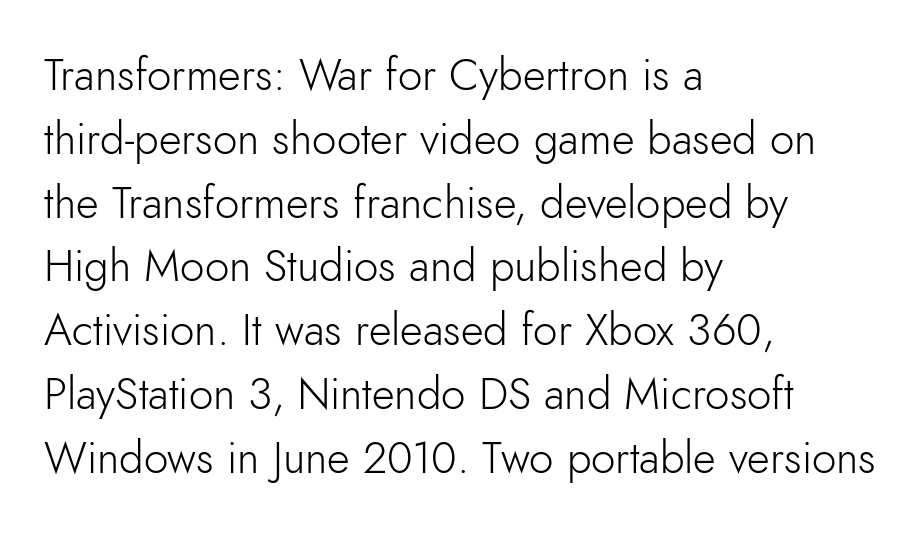
{"serif": "no", "italic": "no", "bold": "no", "weight": "light", "width": "normal", "stroke_contrast": "low", "x_height": "small", "monospaced": "no", "underline": "no", "align": "left", "line_spacing": "normal", "line_spacing_ratio": 1.45, "letter_spacing": "normal", "letter_spacing_em": 0.0, "glyph_px": 44}
